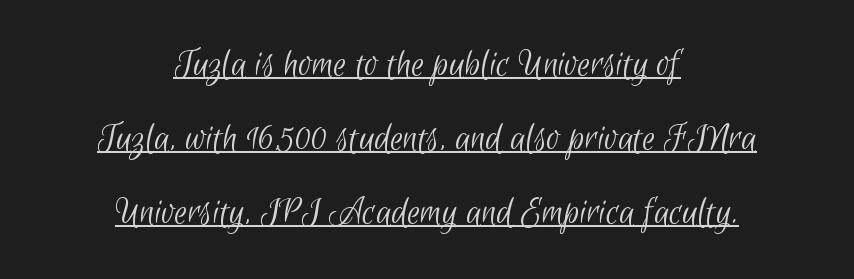
The image shows 41 px light, condensed sans-serif type; set centered, line spacing 1.8x, normal letter spacing, underlined; low stroke contrast and a small x-height.
